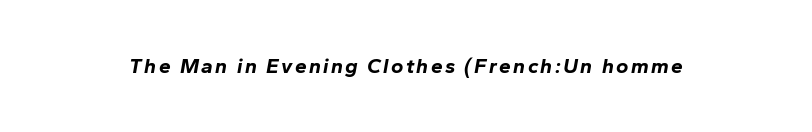
Q: Is the text bold? A: Yes.
Q: Is the text italic (slanted)? A: Yes, it leans right by about 10 degrees.
Q: Is the text underlined? A: No.
